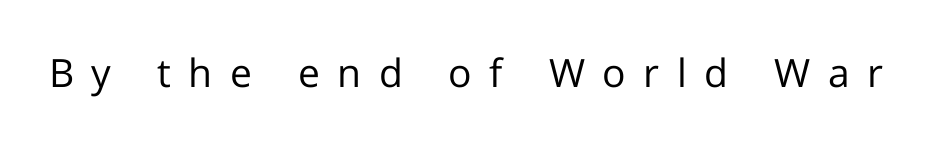
The image shows 39 px regular-weight sans-serif type, upright; set unusually wide letter spacing (+0.45 em), not underlined; low stroke contrast and a medium x-height.
